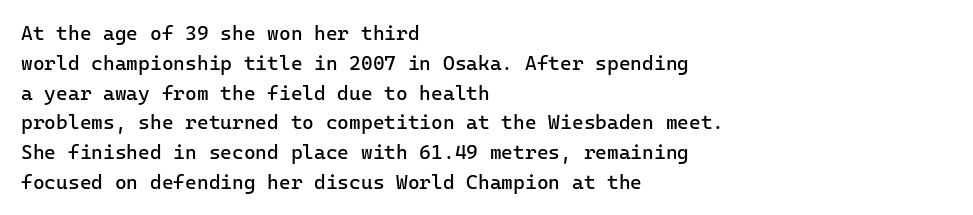
The image shows 20 px text type, upright; set left-aligned, normal line spacing (1.49x), normal letter spacing, not underlined.
